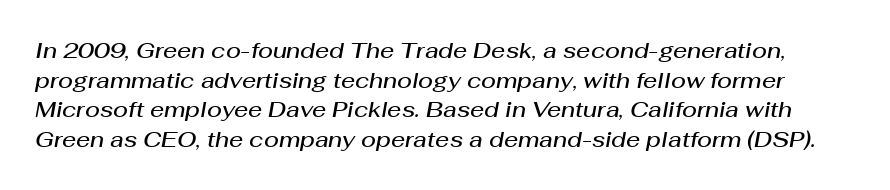
The image shows 22 px text type, italic (leaning right); set normal line spacing (1.35x), normal letter spacing, not underlined.
